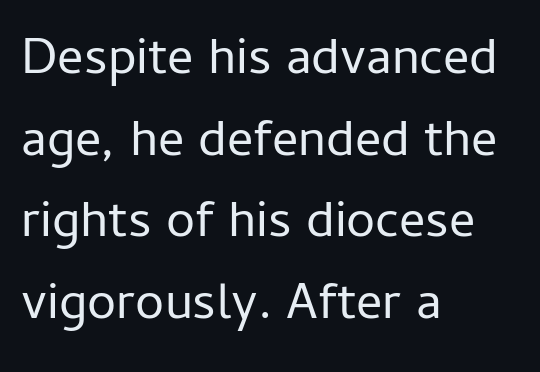
The image shows 52 px regular-weight sans-serif type, upright; set left-aligned, normal line spacing (1.57x), normal letter spacing, not underlined; low stroke contrast and a medium x-height.
